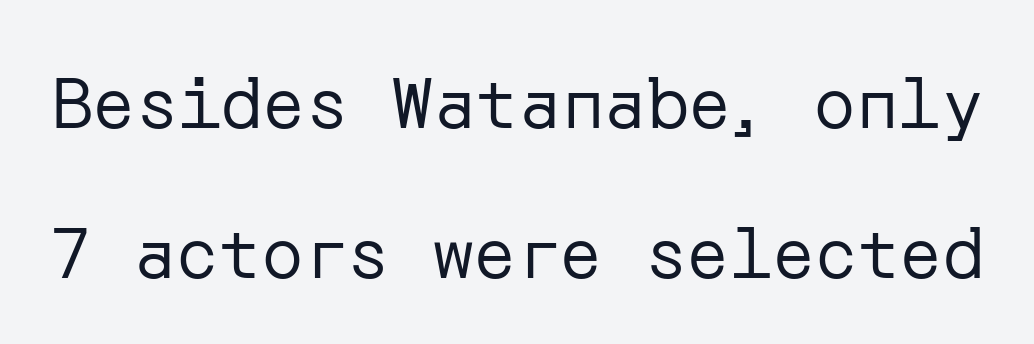
The vertical gap from one line to the next is large. The passage shown has conventional tracking throughout. The typeface chosen for these lines omits serifs. This rendering features lettering with no underline.
